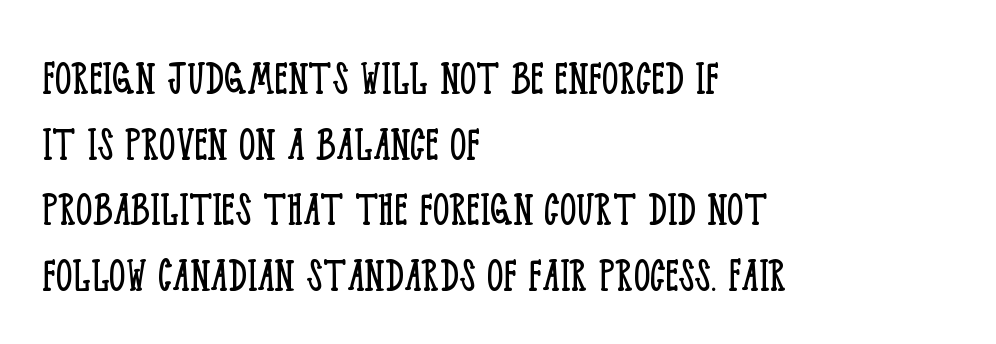
{"serif": "yes", "italic": "no", "bold": "no", "weight": "light", "width": "condensed", "stroke_contrast": "low", "x_height": "large", "monospaced": "no", "underline": "no", "align": "left", "line_spacing": "normal", "line_spacing_ratio": 1.26, "letter_spacing": "normal", "letter_spacing_em": 0.0, "glyph_px": 52}
